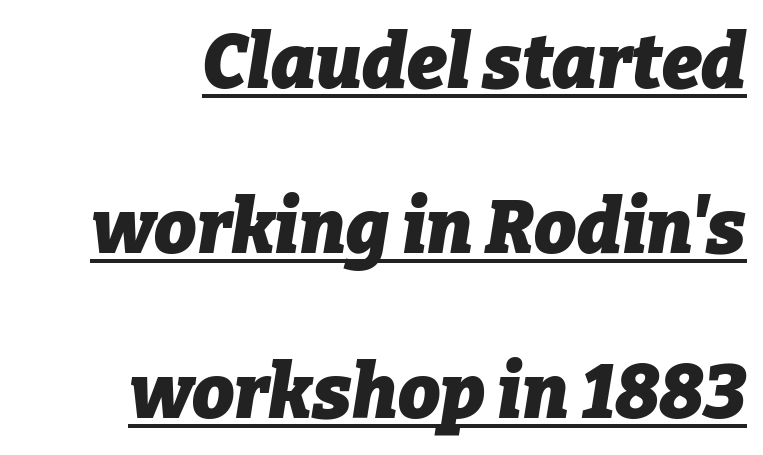
Q: Is the text bold? A: Yes.
Q: Is the text italic (slanted)? A: Yes, it leans right by about 9 degrees.
Q: Is the text underlined? A: Yes.
Q: How is the paragraph aligned? A: Right-aligned.
Q: Is the spacing between letters normal or unusually wide? A: Normal.
Q: Is the spacing between lines tight, normal or loose? A: Loose.
Q: Width (condensed, normal, or wide)? A: Normal.
Q: Stroke contrast? A: Low.
Q: x-height? A: Medium.
Q: Monospaced? A: No.
